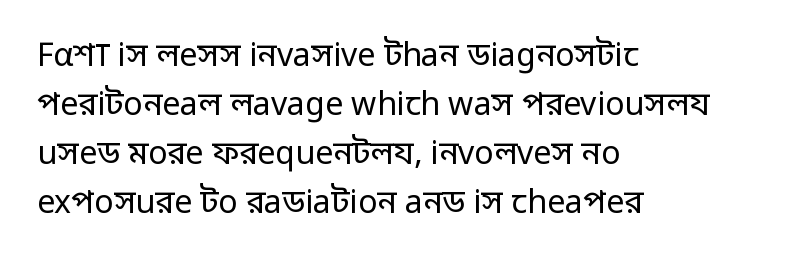
{"serif": "no", "italic": "no", "bold": "no", "weight": "regular", "width": "normal", "stroke_contrast": "low", "x_height": "medium", "monospaced": "no", "underline": "no", "align": "left", "line_spacing": "normal", "line_spacing_ratio": 1.53, "letter_spacing": "normal", "letter_spacing_em": 0.0, "glyph_px": 32}
